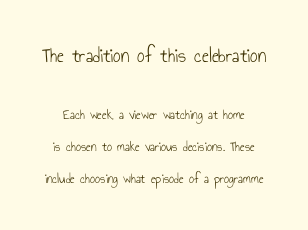
The rendering uses a large line-height, opening up the rows. The font sits on the lighter half of the weight spectrum, regular included. Italic: no, the glyphs are upright roman. Two sizes are in play, and the larger belongs to the first block. Inter-character spacing is left at the font's built-in metrics. Nobody drew a line under any word here.
